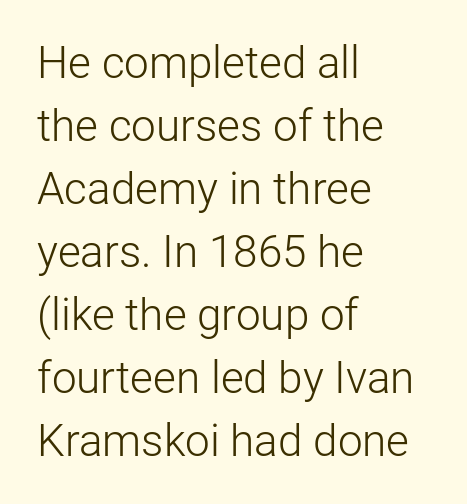
Q: Is the text bold? A: No.
Q: Is the text italic (slanted)? A: No, it is upright.
Q: Is the typeface a serif or a sans-serif typeface? A: Sans-serif.
Q: Is the text underlined? A: No.
Q: How is the paragraph aligned? A: Left-aligned.
Q: Is the spacing between letters normal or unusually wide? A: Normal.
Q: Is the spacing between lines tight, normal or loose? A: Normal.
Q: Width (condensed, normal, or wide)? A: Normal.
Q: Stroke contrast? A: Low.
Q: x-height? A: Medium.
Q: Monospaced? A: No.
